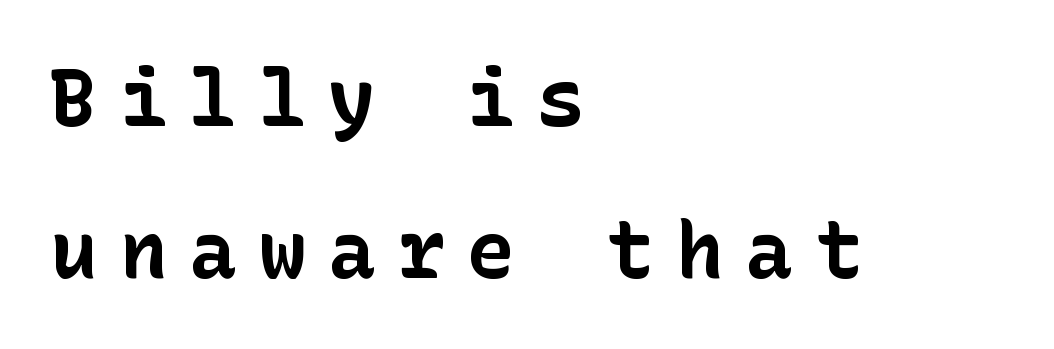
Q: Is the text bold? A: Yes.
Q: Is the text italic (slanted)? A: No, it is upright.
Q: Is the typeface a serif or a sans-serif typeface? A: Sans-serif.
Q: Is the text underlined? A: No.
Q: How is the paragraph aligned? A: Left-aligned.
Q: Is the spacing between letters normal or unusually wide? A: Unusually wide.
Q: Is the spacing between lines tight, normal or loose? A: Loose.
Q: Width (condensed, normal, or wide)? A: Normal.
Q: Stroke contrast? A: Low.
Q: x-height? A: Medium.
